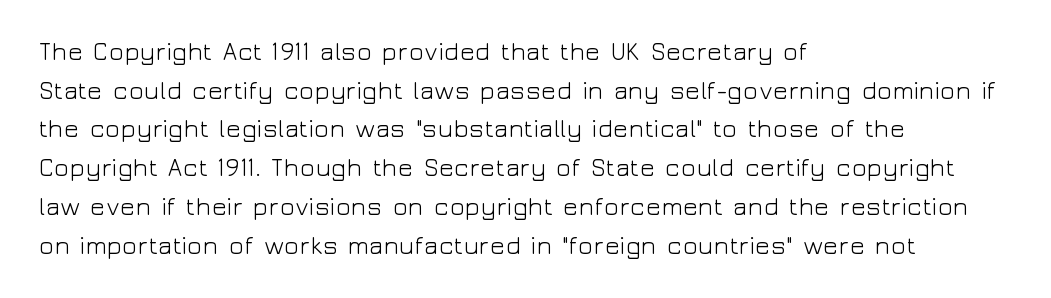
{"italic": "no", "bold": "no", "underline": "no", "align": "left", "line_spacing": "normal", "line_spacing_ratio": 1.55, "letter_spacing": "normal", "letter_spacing_em": 0.0, "glyph_px": 25}
